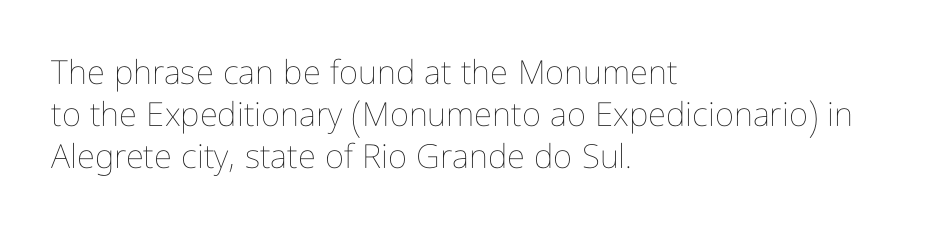
{"italic": "no", "bold": "no", "weight": "thin", "width": "condensed", "stroke_contrast": "low", "x_height": "medium", "monospaced": "no", "underline": "no", "align": "left", "line_spacing": "normal", "line_spacing_ratio": 1.28, "letter_spacing": "normal", "letter_spacing_em": 0.0, "glyph_px": 33}
